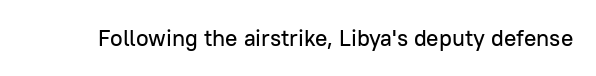
The image shows 23 px text type, upright; set normal letter spacing, not underlined.
